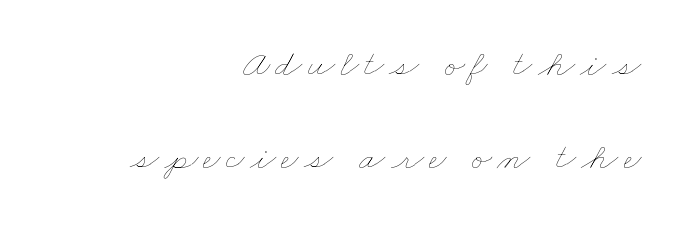
Q: Is the text bold? A: No.
Q: Is the text underlined? A: No.
Q: How is the paragraph aligned? A: Right-aligned.
Q: Is the spacing between lines tight, normal or loose? A: Loose.
Q: Width (condensed, normal, or wide)? A: Wide.
Q: Stroke contrast? A: Low.
Q: x-height? A: Small.
Q: Monospaced? A: No.
